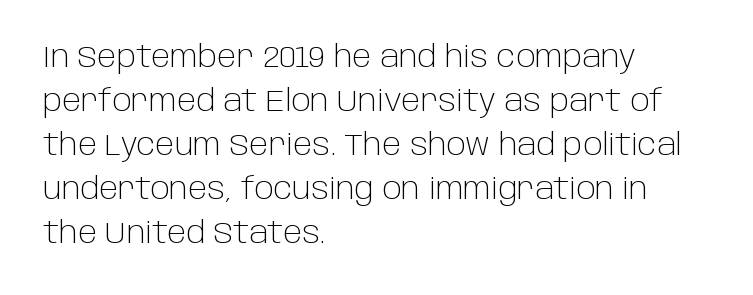
The image shows 30 px light sans-serif type, upright; set left-aligned, normal line spacing (1.47x), normal letter spacing, not underlined; low stroke contrast and a large x-height.
